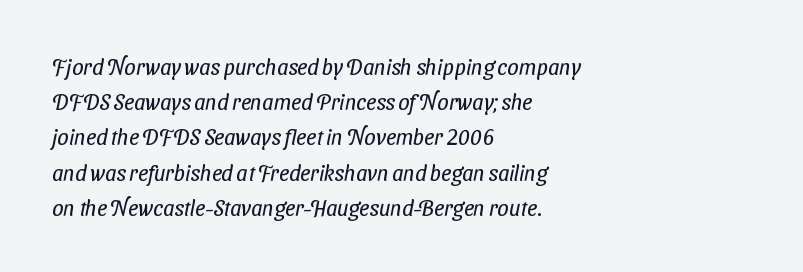
The image shows 22 px text type; set left-aligned, normal line spacing (1.6x), normal letter spacing, not underlined.
